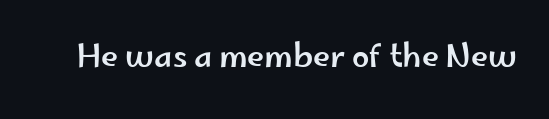
The image shows 31 px wide sans-serif type, upright; set normal letter spacing, not underlined; low stroke contrast and a small x-height.
